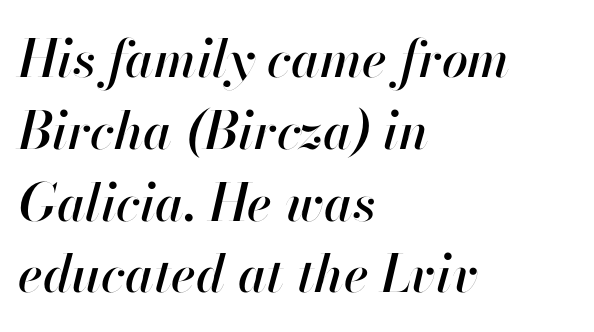
Q: Is the text italic (slanted)? A: Yes, it leans right by about 13 degrees.
Q: Is the text underlined? A: No.
Q: How is the paragraph aligned? A: Left-aligned.
Q: Is the spacing between letters normal or unusually wide? A: Normal.
Q: Is the spacing between lines tight, normal or loose? A: Normal.
Q: Width (condensed, normal, or wide)? A: Normal.
Q: Stroke contrast? A: High.
Q: x-height? A: Small.
Q: Monospaced? A: No.
